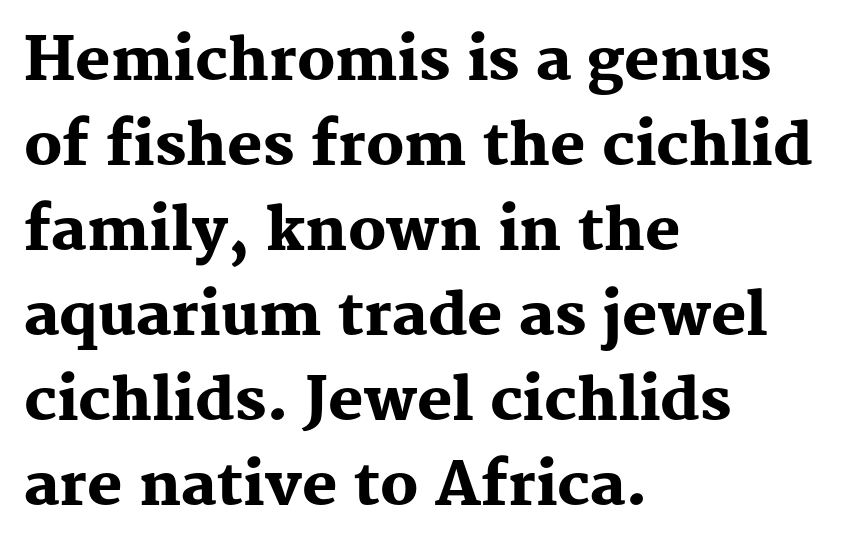
Q: Is the text bold? A: Yes.
Q: Is the text italic (slanted)? A: No, it is upright.
Q: Is the typeface a serif or a sans-serif typeface? A: Serif.
Q: Is the text underlined? A: No.
Q: How is the paragraph aligned? A: Left-aligned.
Q: Is the spacing between letters normal or unusually wide? A: Normal.
Q: Is the spacing between lines tight, normal or loose? A: Normal.
Q: Width (condensed, normal, or wide)? A: Normal.
Q: Stroke contrast? A: Medium.
Q: x-height? A: Medium.
Q: Monospaced? A: No.
